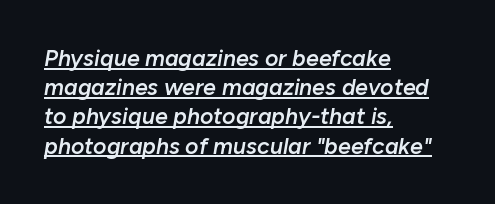
{"italic": "yes", "lean": "right", "slant_degrees": 10, "bold": "semi", "underline": "yes", "align": "left", "line_spacing": "normal", "line_spacing_ratio": 1.27, "letter_spacing": "normal", "letter_spacing_em": 0.0, "glyph_px": 23}
